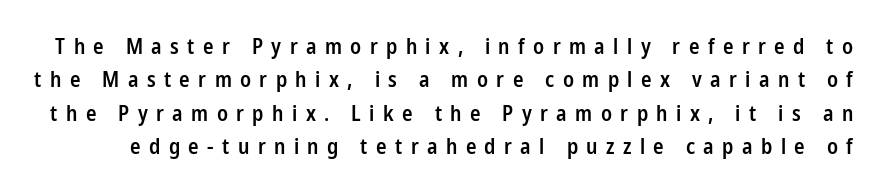
Q: Is the text bold? A: Semi-bold.
Q: Is the text italic (slanted)? A: No, it is upright.
Q: Is the text underlined? A: No.
Q: Is the spacing between letters normal or unusually wide? A: Unusually wide.
Q: Is the spacing between lines tight, normal or loose? A: Normal.
